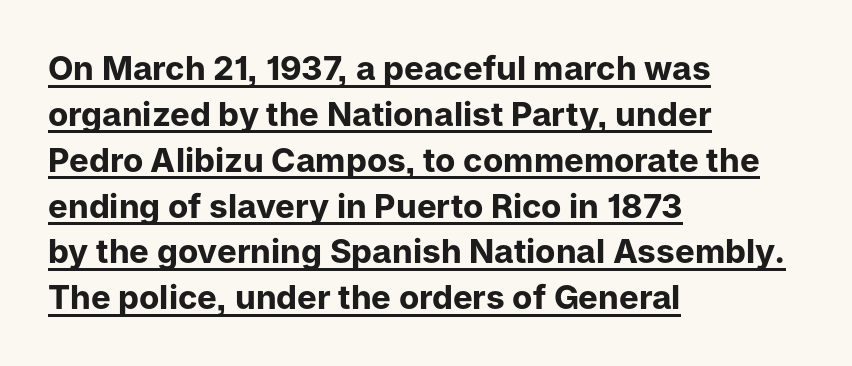
The image shows 33 px bold sans-serif type, upright; set left-aligned, normal line spacing (1.39x), normal letter spacing, underlined; low stroke contrast and a medium x-height.
